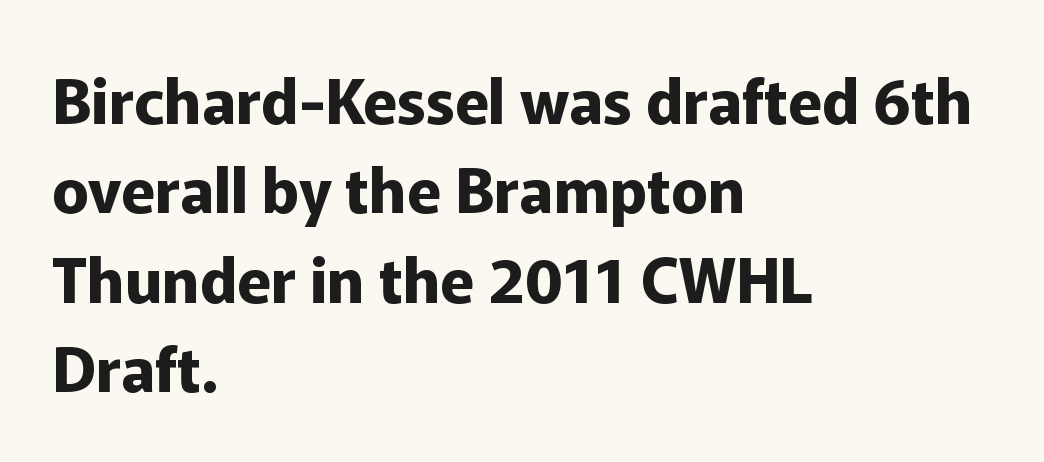
Q: Is the text bold? A: Yes.
Q: Is the text italic (slanted)? A: No, it is upright.
Q: Is the typeface a serif or a sans-serif typeface? A: Sans-serif.
Q: Is the text underlined? A: No.
Q: How is the paragraph aligned? A: Left-aligned.
Q: Is the spacing between letters normal or unusually wide? A: Normal.
Q: Is the spacing between lines tight, normal or loose? A: Normal.
Q: Width (condensed, normal, or wide)? A: Normal.
Q: Stroke contrast? A: Low.
Q: x-height? A: Medium.
Q: Monospaced? A: No.
